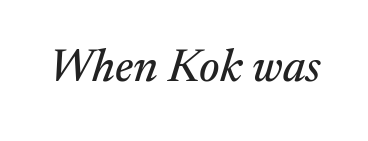
In terms of posture, this sample is oblique. Students, note that the glyphs here touch the page at normal intervals. Words float on clear page, feet unadorned. To sum up the face: it has serifs. These lines are rendered in a variable-pitch font.
